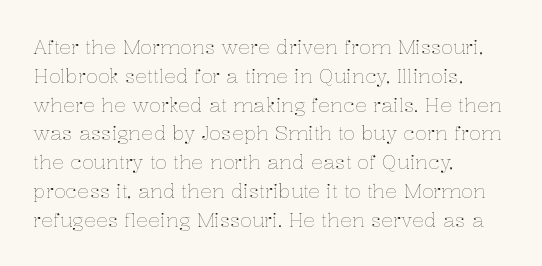
{"italic": "no", "bold": "no", "underline": "no", "align": "left", "line_spacing": "normal", "line_spacing_ratio": 1.44, "letter_spacing": "normal", "letter_spacing_em": 0.0, "glyph_px": 20}
